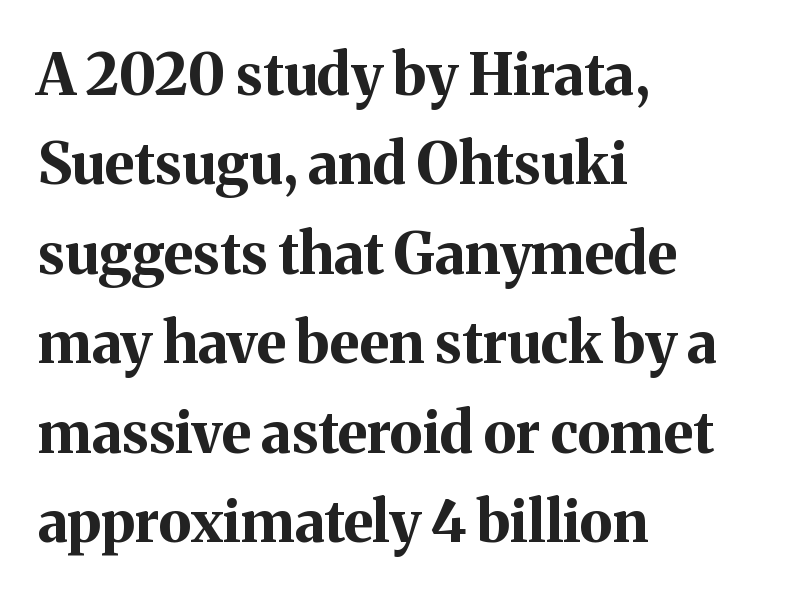
{"serif": "yes", "italic": "no", "bold": "yes", "weight": "bold", "width": "normal", "stroke_contrast": "medium", "x_height": "medium", "monospaced": "no", "underline": "no", "align": "left", "line_spacing": "normal", "line_spacing_ratio": 1.57, "letter_spacing": "normal", "letter_spacing_em": 0.0, "glyph_px": 57}
